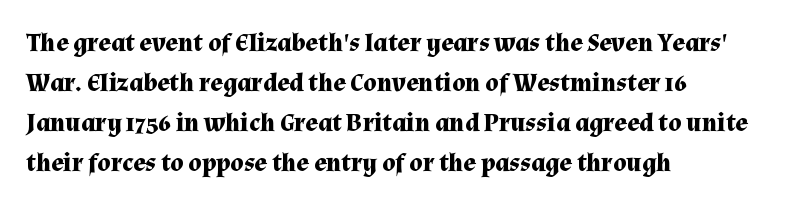
{"italic": "no", "bold": "yes", "underline": "no", "align": "left", "line_spacing": "normal", "line_spacing_ratio": 1.54, "letter_spacing": "normal", "letter_spacing_em": 0.0, "glyph_px": 26}
